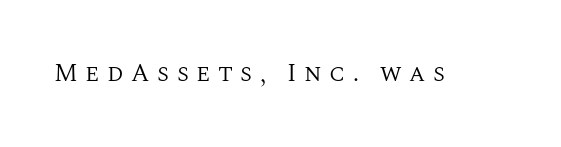
Observe the wide spacing: letters keep a clear distance from each other. Do the letters lean? They stand straight. Only glyphs here, with clear space below each row. Weight: not bold — regular or lighter.
